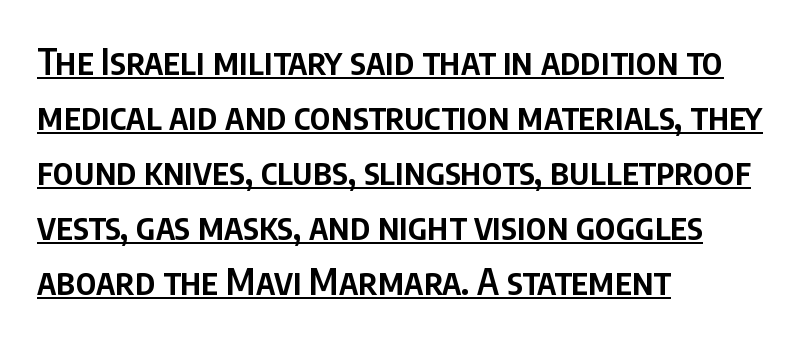
{"serif": "no", "italic": "no", "bold": "semi", "weight": "semibold", "width": "condensed", "stroke_contrast": "low", "x_height": "large", "monospaced": "no", "underline": "yes", "align": "left", "line_spacing": "normal", "line_spacing_ratio": 1.53, "letter_spacing": "normal", "letter_spacing_em": 0.0, "glyph_px": 36}
